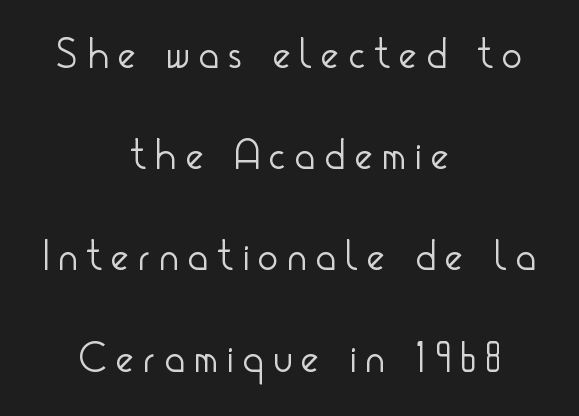
Tall strokes in this sample are plumb rather than angled. The letterforms stand isolated, each surrounded by extra space. Weight class: somewhere from thin through regular. These lines are centered, leaving both edges ragged. The words here are not underlined.
